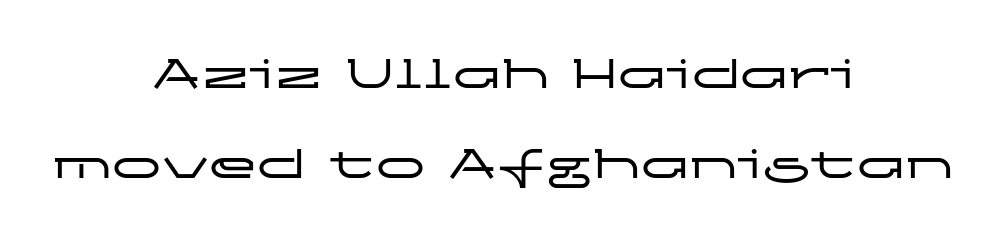
Q: Is the text italic (slanted)? A: No, it is upright.
Q: Is the typeface a serif or a sans-serif typeface? A: Sans-serif.
Q: Is the text underlined? A: No.
Q: How is the paragraph aligned? A: Centered.
Q: Is the spacing between letters normal or unusually wide? A: Normal.
Q: Width (condensed, normal, or wide)? A: Wide.
Q: Stroke contrast? A: Low.
Q: x-height? A: Medium.
Q: Monospaced? A: No.
